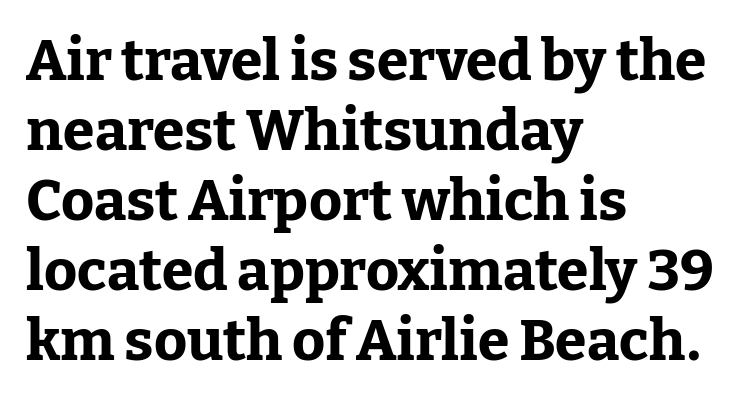
{"serif": "yes", "italic": "no", "bold": "yes", "weight": "bold", "width": "normal", "stroke_contrast": "low", "x_height": "medium", "monospaced": "no", "underline": "no", "align": "left", "line_spacing_ratio": 1.23, "letter_spacing": "normal", "letter_spacing_em": 0.0, "glyph_px": 57}
